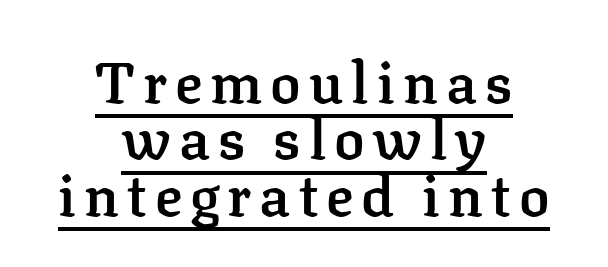
The image shows 57 px semibold serif type, upright; set centered, tight line spacing (0.99x), underlined; low stroke contrast and a medium x-height.
